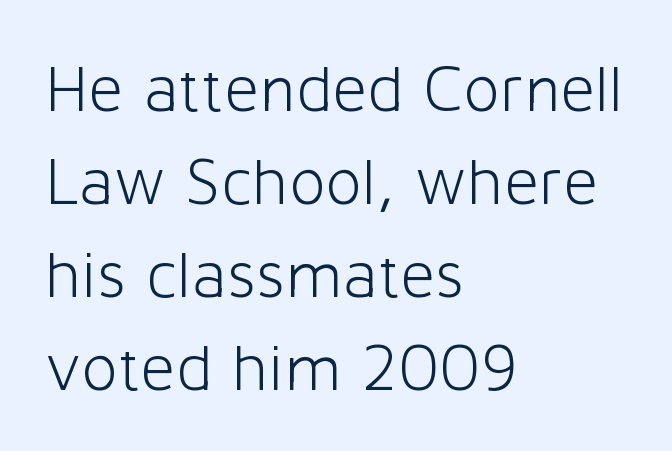
These glyphs show unthickened strokes, regular width or finer. The type sits square on the baseline with zero lean. This sample uses a sans-serif face. The words here are not underlined.
